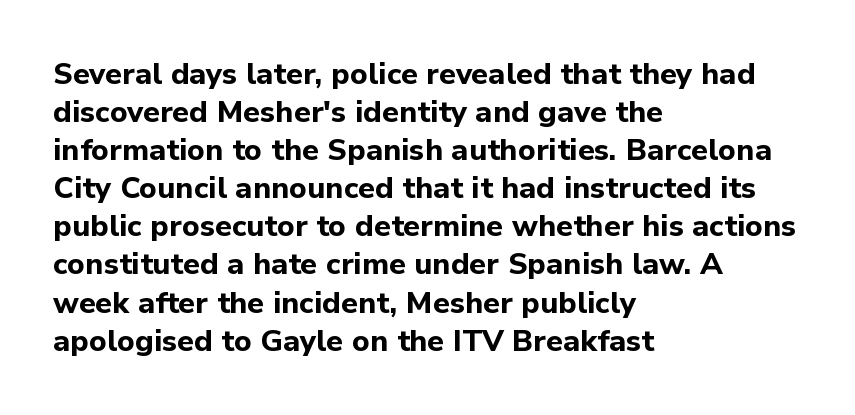
The image shows 30 px bold sans-serif type, upright; set left-aligned, normal line spacing (1.27x), normal letter spacing, not underlined; low stroke contrast and a medium x-height.
